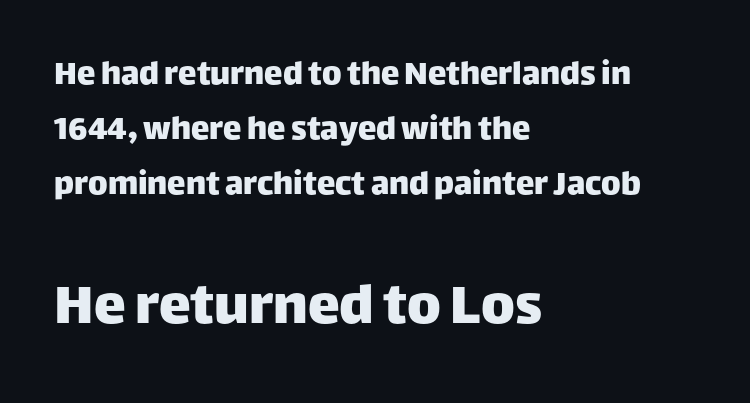
Q: Is the text italic (slanted)? A: No, it is upright.
Q: Is the typeface a serif or a sans-serif typeface? A: Sans-serif.
Q: Is the text underlined? A: No.
Q: How is the paragraph aligned? A: Left-aligned.
Q: Is the spacing between letters normal or unusually wide? A: Normal.
Q: Is the spacing between lines tight, normal or loose? A: Normal.
Q: Which block of text is set in a larger size, the first (top) or the second (bottom)? A: The second (bottom) one.
Q: Width (condensed, normal, or wide)? A: Normal.
Q: Stroke contrast? A: Low.
Q: x-height? A: Large.
Q: Monospaced? A: No.
